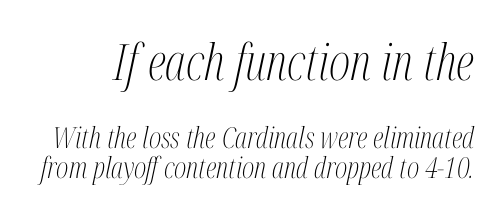
Q: Is the text bold? A: No.
Q: Is the text italic (slanted)? A: Yes, it leans right by about 12 degrees.
Q: Is the typeface a serif or a sans-serif typeface? A: Serif.
Q: Is the text underlined? A: No.
Q: Is the spacing between letters normal or unusually wide? A: Normal.
Q: Is the spacing between lines tight, normal or loose? A: Tight.
Q: Which block of text is set in a larger size, the first (top) or the second (bottom)? A: The first (top) one.
Q: Width (condensed, normal, or wide)? A: Condensed.
Q: Stroke contrast? A: Medium.
Q: x-height? A: Medium.
Q: Monospaced? A: No.
